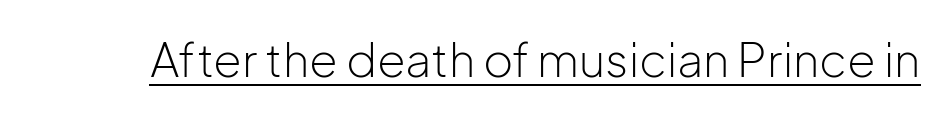
Is the stroke heavy? The answer is a plain regular-or-lighter. Note: no serifs on the glyphs. Every character sits straight up, as roman type does. You could not count columns in this text — the font is proportionally spaced. Every word sits above its own underline. The letters sit at their default tracking, neither squeezed nor spread.
